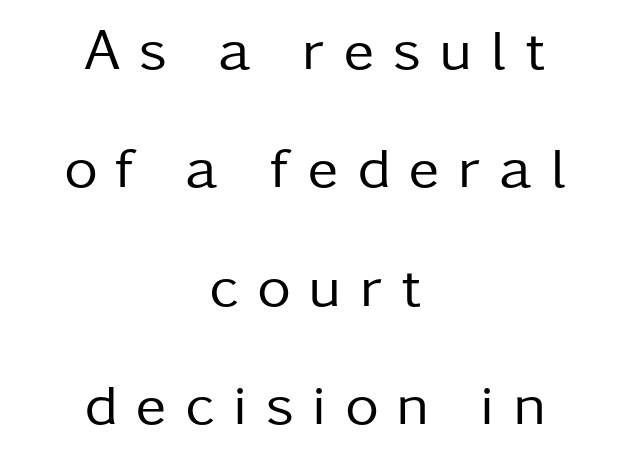
The image shows 58 px regular-weight sans-serif type, upright; set centered, loose line spacing (2.04x), unusually wide letter spacing (+0.32 em), not underlined; low stroke contrast and a medium x-height.
